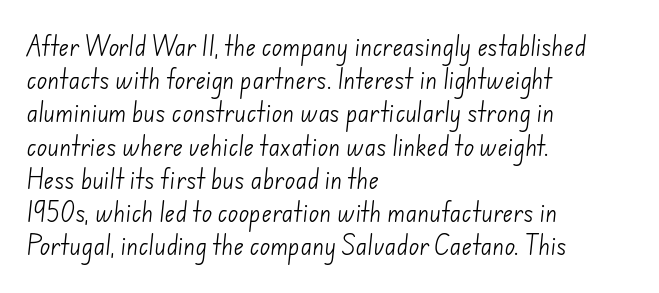
The lines in this sample share a left origin and differ only in where they stop. Default kerning and tracking; the words read as compact shapes. The passage shown stacks its lines at a standard gap. Weight: regular or lighter.
